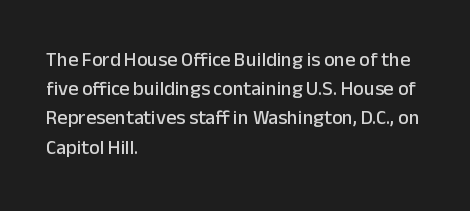
{"italic": "no", "underline": "no", "align": "left", "line_spacing": "normal", "line_spacing_ratio": 1.46, "letter_spacing": "normal", "letter_spacing_em": 0.0, "glyph_px": 20}
